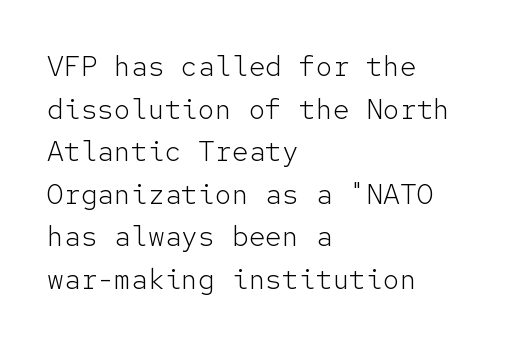
Q: Is the text bold? A: No.
Q: Is the text italic (slanted)? A: No, it is upright.
Q: Is the typeface a serif or a sans-serif typeface? A: Sans-serif.
Q: Is the text underlined? A: No.
Q: How is the paragraph aligned? A: Left-aligned.
Q: Is the spacing between letters normal or unusually wide? A: Normal.
Q: Is the spacing between lines tight, normal or loose? A: Normal.
Q: Width (condensed, normal, or wide)? A: Normal.
Q: Stroke contrast? A: Low.
Q: x-height? A: Medium.
Q: Monospaced? A: Yes.
